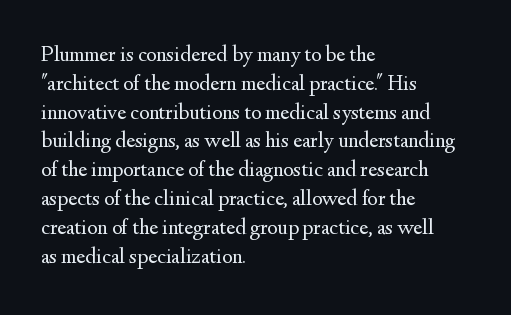
No extra ink here — the face is not bold. The ragged edge is on the right, which tells us the setting is flush left. Decoration check: the copy has no underline. Between one letter and the next there's only the usual sliver of space. No italicization has been applied; the sample stays upright. Successive baselines arrive at the customary interval.
